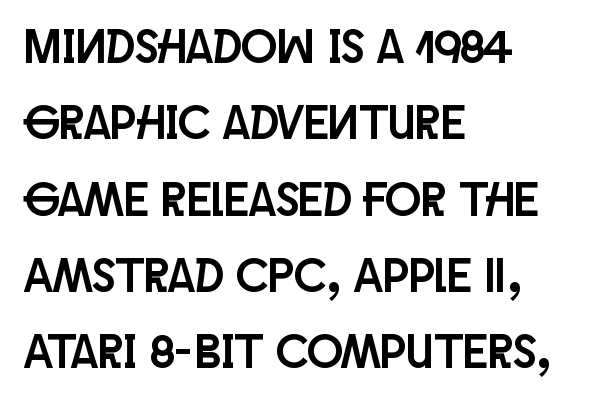
{"serif": "no", "italic": "no", "width": "condensed", "stroke_contrast": "low", "x_height": "large", "monospaced": "no", "underline": "no", "align": "left", "line_spacing": "normal", "line_spacing_ratio": 1.59, "letter_spacing": "normal", "letter_spacing_em": 0.0, "glyph_px": 48}
